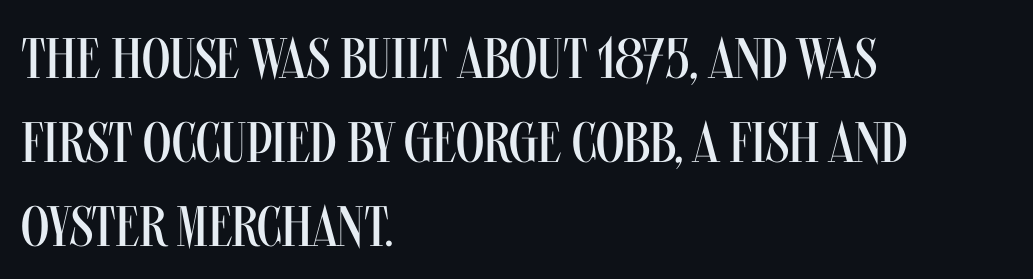
The image shows 57 px regular-weight, condensed sans-serif type, upright; set left-aligned, normal line spacing (1.47x), normal letter spacing, not underlined; medium stroke contrast and a large x-height.
